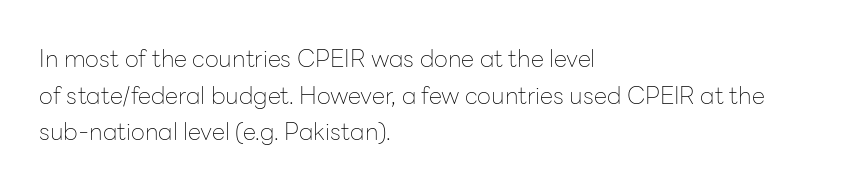
The image shows 24 px text type, upright; set left-aligned, normal line spacing (1.53x), normal letter spacing, not underlined.
